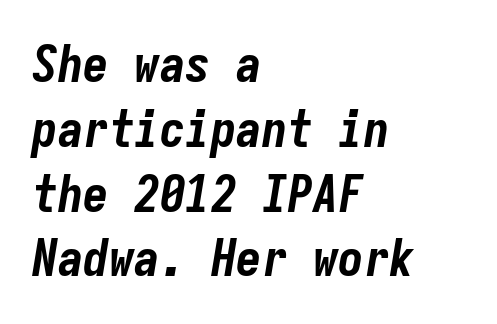
Q: Is the text bold? A: Yes.
Q: Is the text italic (slanted)? A: Yes, it leans right by about 9 degrees.
Q: Is the text underlined? A: No.
Q: How is the paragraph aligned? A: Left-aligned.
Q: Is the spacing between letters normal or unusually wide? A: Normal.
Q: Is the spacing between lines tight, normal or loose? A: Normal.
Q: Width (condensed, normal, or wide)? A: Condensed.
Q: Stroke contrast? A: Low.
Q: x-height? A: Medium.
Q: Monospaced? A: Yes.
